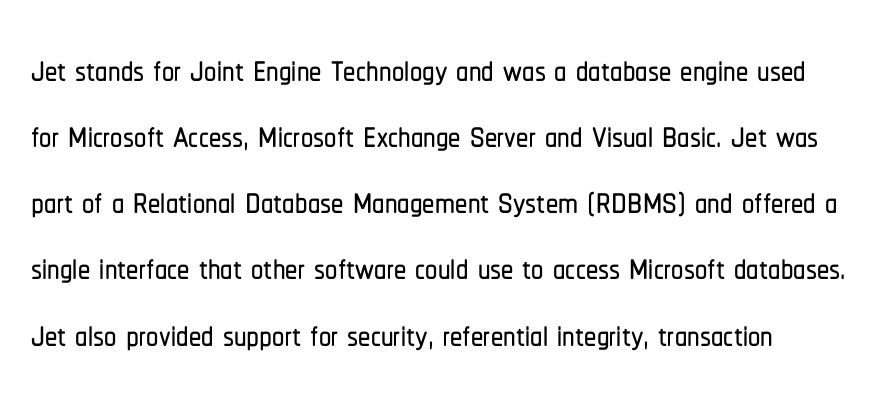
Q: Is the text italic (slanted)? A: No, it is upright.
Q: Is the typeface a serif or a sans-serif typeface? A: Sans-serif.
Q: Is the text underlined? A: No.
Q: How is the paragraph aligned? A: Left-aligned.
Q: Is the spacing between letters normal or unusually wide? A: Normal.
Q: Is the spacing between lines tight, normal or loose? A: Normal.
Q: Width (condensed, normal, or wide)? A: Condensed.
Q: Stroke contrast? A: Low.
Q: x-height? A: Medium.
Q: Monospaced? A: No.
